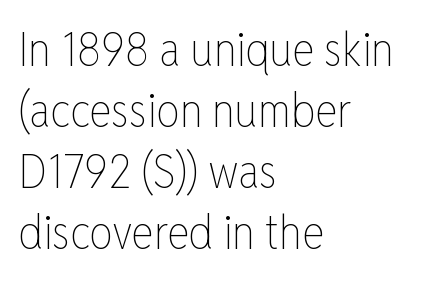
Q: Is the text bold? A: No.
Q: Is the text italic (slanted)? A: No, it is upright.
Q: Is the text underlined? A: No.
Q: How is the paragraph aligned? A: Left-aligned.
Q: Is the spacing between letters normal or unusually wide? A: Normal.
Q: Is the spacing between lines tight, normal or loose? A: Normal.
Q: Width (condensed, normal, or wide)? A: Condensed.
Q: Stroke contrast? A: Low.
Q: x-height? A: Medium.
Q: Monospaced? A: No.
